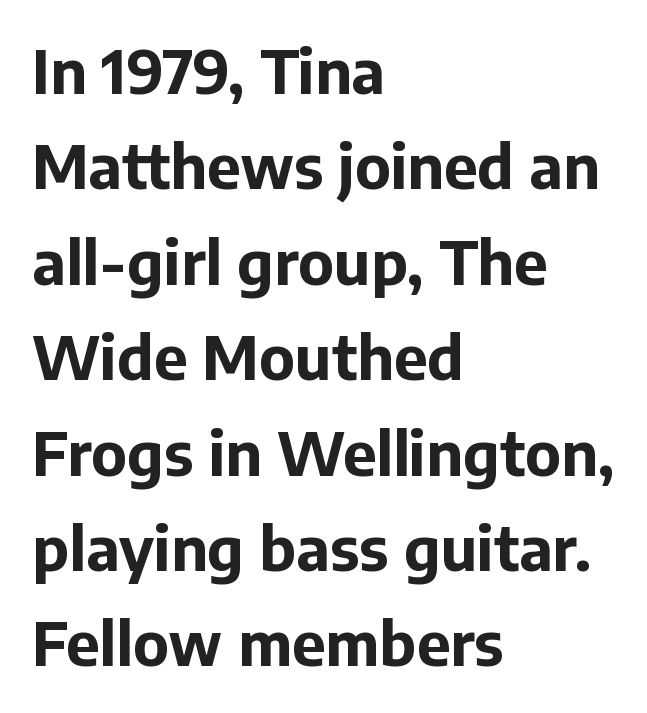
{"serif": "no", "italic": "no", "bold": "yes", "weight": "bold", "width": "normal", "stroke_contrast": "low", "x_height": "medium", "monospaced": "no", "underline": "no", "align": "left", "line_spacing": "normal", "line_spacing_ratio": 1.59, "letter_spacing": "normal", "letter_spacing_em": 0.0, "glyph_px": 60}
